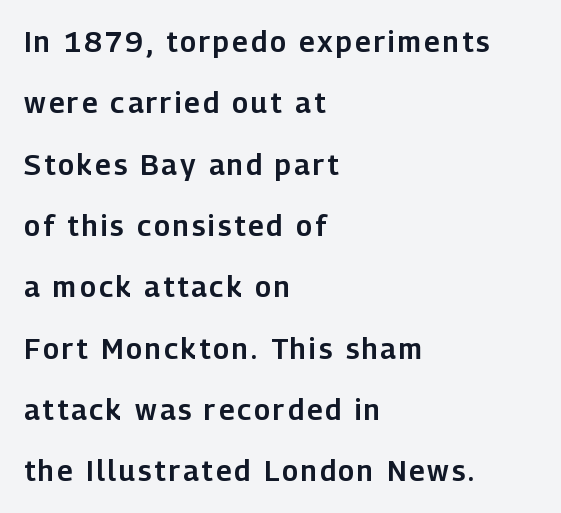
The image shows 28 px sans-serif type, upright; set left-aligned, loose line spacing (2.19x), not underlined; low stroke contrast and a medium x-height.
